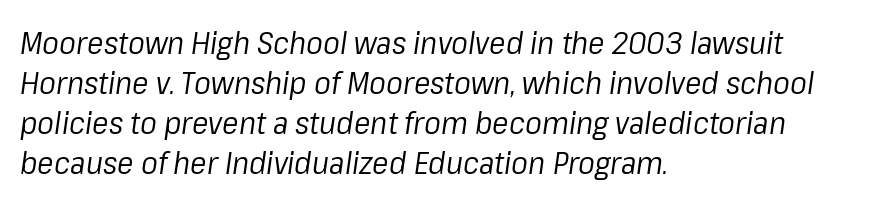
{"italic": "yes", "lean": "right", "slant_degrees": 8, "bold": "no", "weight": "regular", "width": "normal", "stroke_contrast": "low", "x_height": "medium", "monospaced": "no", "underline": "no", "align": "left", "line_spacing": "normal", "line_spacing_ratio": 1.29, "letter_spacing": "normal", "letter_spacing_em": 0.0, "glyph_px": 31}
